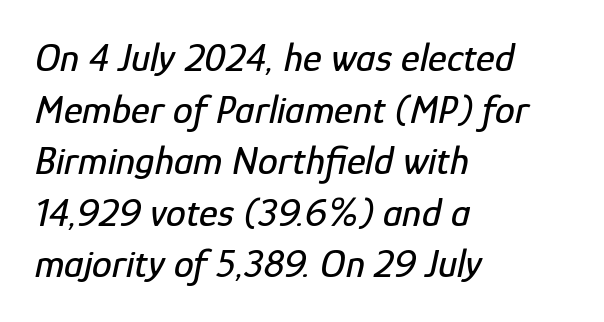
Underlining? Definitely not there. How are the letters spaced? Ordinarily, with no added tracking. Note the varied advance widths — an 'i' is clearly narrower than an 'm'. Leftover space on each line is placed entirely after the last word. When letters slant like this, we call the style italic. Quick note: interline space is typical.
